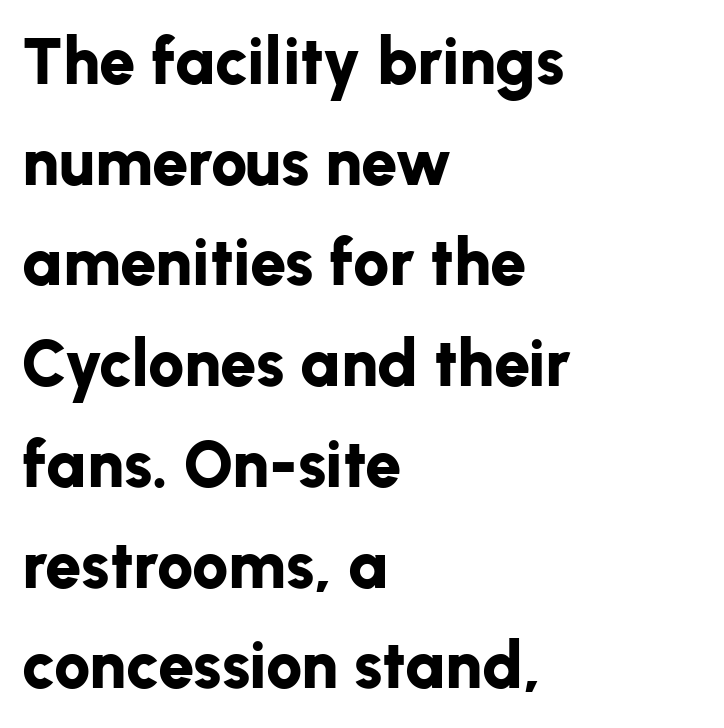
Q: Is the text bold? A: Yes.
Q: Is the text italic (slanted)? A: No, it is upright.
Q: Is the typeface a serif or a sans-serif typeface? A: Sans-serif.
Q: Is the text underlined? A: No.
Q: How is the paragraph aligned? A: Left-aligned.
Q: Is the spacing between letters normal or unusually wide? A: Normal.
Q: Is the spacing between lines tight, normal or loose? A: Normal.
Q: Width (condensed, normal, or wide)? A: Normal.
Q: Stroke contrast? A: Low.
Q: x-height? A: Medium.
Q: Monospaced? A: No.
